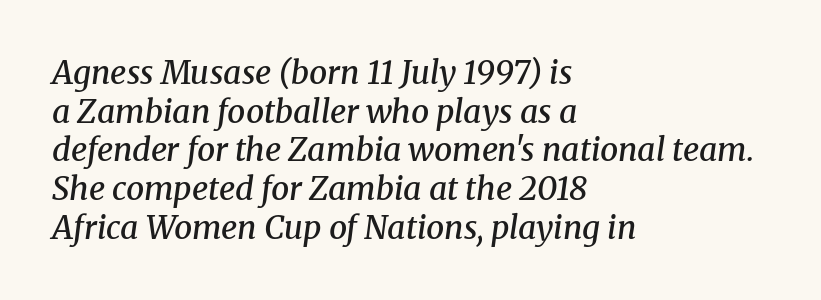
Q: Is the text bold? A: Semi-bold.
Q: Is the text italic (slanted)? A: Yes, it leans right by about 8 degrees.
Q: Is the typeface a serif or a sans-serif typeface? A: Serif.
Q: Is the text underlined? A: No.
Q: How is the paragraph aligned? A: Left-aligned.
Q: Is the spacing between letters normal or unusually wide? A: Normal.
Q: Width (condensed, normal, or wide)? A: Normal.
Q: Stroke contrast? A: Medium.
Q: x-height? A: Medium.
Q: Monospaced? A: No.
